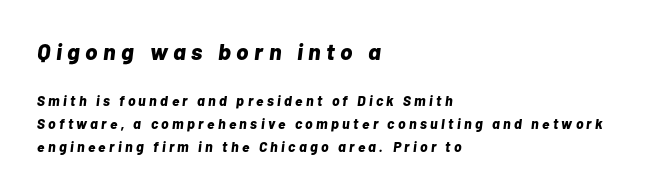
The image shows 23 px bold type, italic (leaning right); set left-aligned, normal line spacing (1.61x), unusually wide letter spacing (+0.24 em), not underlined; the first (top) block is 1.64x larger.
